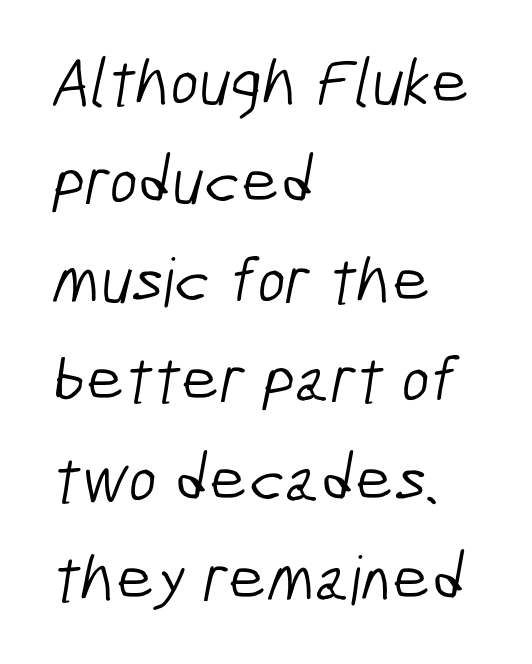
{"serif": "no", "bold": "no", "weight": "light", "width": "condensed", "stroke_contrast": "low", "x_height": "medium", "monospaced": "no", "underline": "no", "align": "left", "line_spacing": "normal", "line_spacing_ratio": 1.48, "letter_spacing": "normal", "letter_spacing_em": 0.0, "glyph_px": 67}
